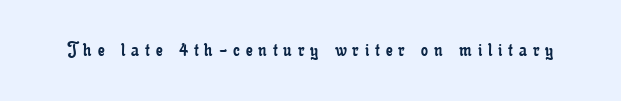
Weight class: somewhere from thin through regular. The lettering stays uniformly vertical, giving the passage a roman look. Just letters on the line, the space beneath them empty. Substantial extra tracking has been applied to these lines.
